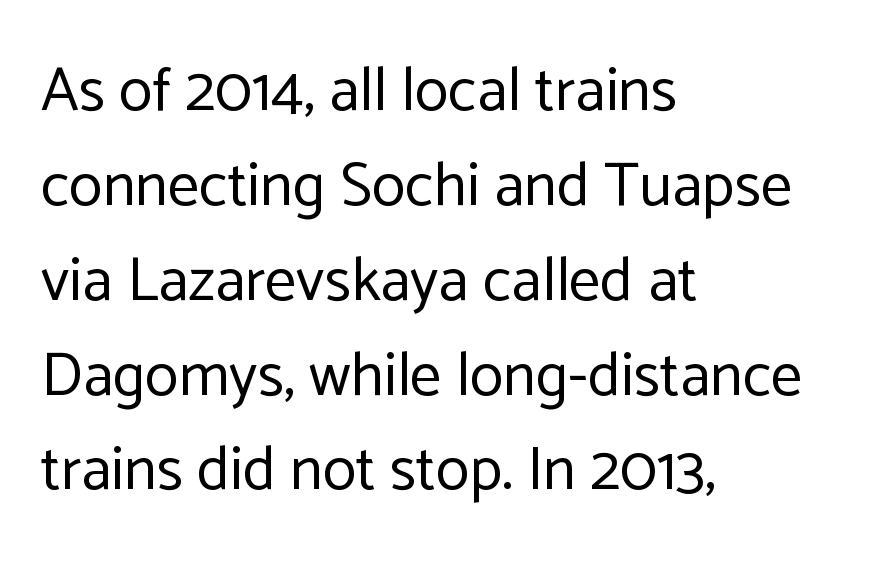
{"serif": "no", "italic": "no", "bold": "no", "weight": "regular", "width": "normal", "stroke_contrast": "low", "x_height": "medium", "monospaced": "no", "underline": "no", "align": "left", "line_spacing": "normal", "line_spacing_ratio": 1.53, "letter_spacing": "normal", "letter_spacing_em": 0.0, "glyph_px": 62}
